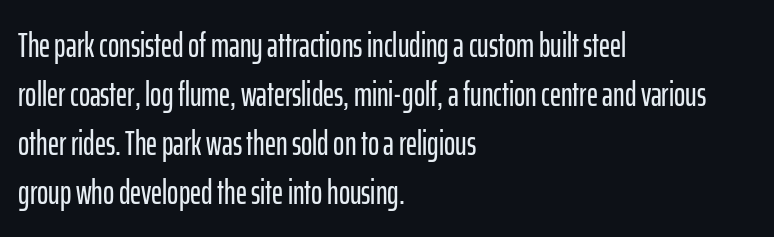
Q: Is the text italic (slanted)? A: No, it is upright.
Q: Is the typeface a serif or a sans-serif typeface? A: Sans-serif.
Q: Is the text underlined? A: No.
Q: How is the paragraph aligned? A: Left-aligned.
Q: Is the spacing between letters normal or unusually wide? A: Normal.
Q: Is the spacing between lines tight, normal or loose? A: Normal.
Q: Width (condensed, normal, or wide)? A: Condensed.
Q: Stroke contrast? A: Low.
Q: x-height? A: Medium.
Q: Monospaced? A: No.
